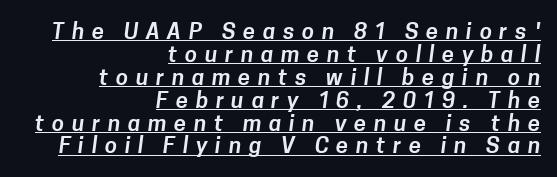
Does a line run under the words? Yes, clearly. The rendering anchors every line to the right-hand side. There is plenty of visible air inserted between adjacent glyphs. Vertically, the passage feels compressed, each row crowding the next.
